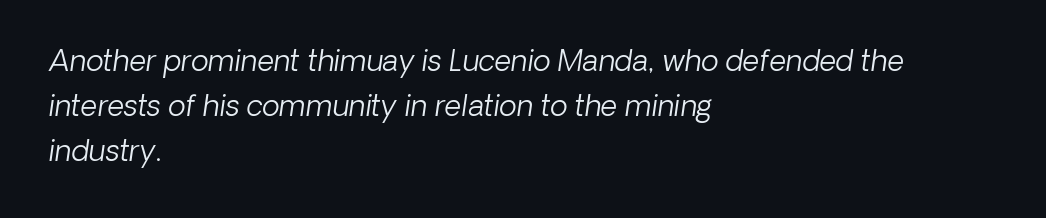
Words float on clear page, feet unadorned. One glance says typical: line gaps are just what's usual. This sample is left-justified, so line endings fall wherever the words run out. Think of a printed novel: that variable character pitch is what you see here.
